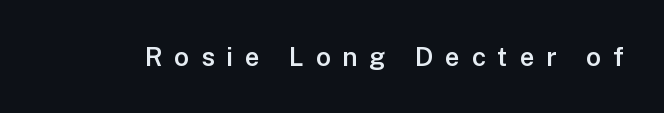
The image shows 26 px text type, upright; set unusually wide letter spacing (+0.45 em), not underlined.
